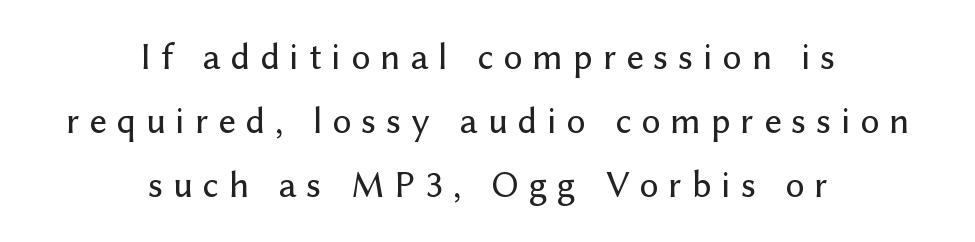
Q: Is the text italic (slanted)? A: No, it is upright.
Q: Is the typeface a serif or a sans-serif typeface? A: Sans-serif.
Q: Is the text underlined? A: No.
Q: How is the paragraph aligned? A: Centered.
Q: Is the spacing between letters normal or unusually wide? A: Unusually wide.
Q: Is the spacing between lines tight, normal or loose? A: Normal.
Q: Width (condensed, normal, or wide)? A: Normal.
Q: Stroke contrast? A: Low.
Q: x-height? A: Medium.
Q: Monospaced? A: No.
